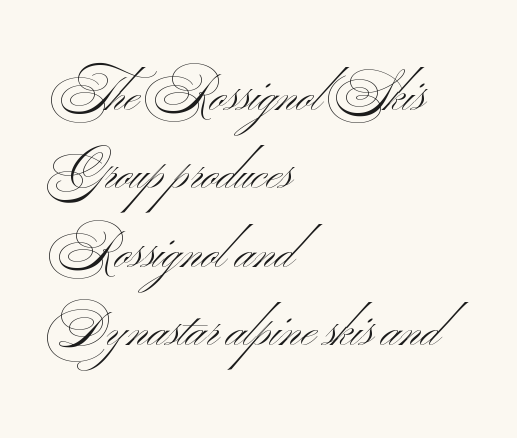
On a weight scale, this lands at 450 or below. These lines are set flush left with a ragged right edge. A typesetter would call this proportional, since set widths differ per character. Vertical spacing — default.
